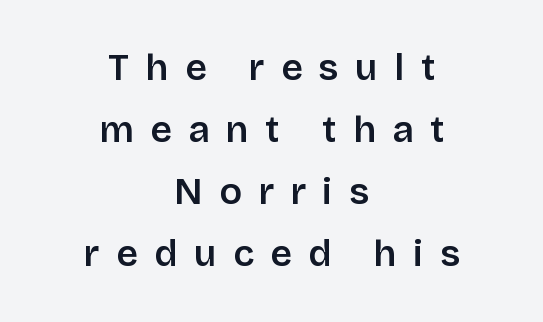
{"serif": "no", "italic": "no", "bold": "semi", "weight": "semibold", "width": "normal", "stroke_contrast": "low", "x_height": "large", "monospaced": "no", "underline": "no", "align": "center", "line_spacing": "normal", "line_spacing_ratio": 1.68, "letter_spacing": "wide", "letter_spacing_em": 0.45, "glyph_px": 37}
